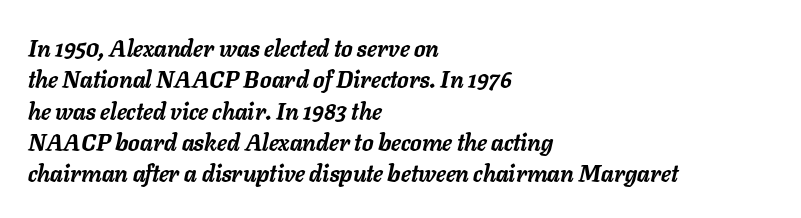
Characters are canted at an angle relative to the baseline's perpendicular. The specimen omits any rule beneath the text block's lines. On the weight axis this lands at bold, roughly 700. The lines sit at an ordinary, default distance from one another. Is the block centered? No — it sits flush against the left margin. Students, note that the glyphs here touch the page at normal intervals.
